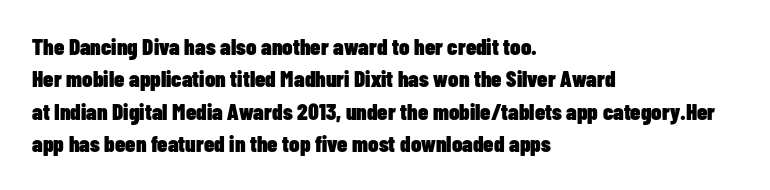
{"italic": "no", "bold": "yes", "underline": "no", "align": "left", "line_spacing": "normal", "line_spacing_ratio": 1.41, "letter_spacing": "normal", "letter_spacing_em": 0.0, "glyph_px": 23}
